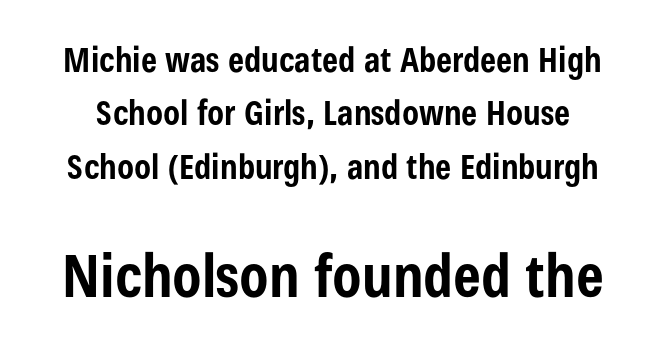
{"serif": "no", "italic": "no", "bold": "yes", "weight": "bold", "width": "condensed", "stroke_contrast": "low", "x_height": "medium", "monospaced": "no", "underline": "no", "line_spacing": "normal", "line_spacing_ratio": 1.57, "letter_spacing": "normal", "letter_spacing_em": 0.0, "larger_block": "second", "size_ratio": 1.74, "glyph_px": 59}
